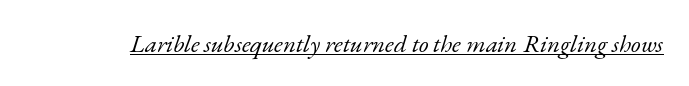
No extra ink here — the face is not bold. You can tell it's italic because the verticals aren't actually vertical. How are the letters spaced? Ordinarily, with no added tracking. The glyphs are accompanied by a horizontal stroke just below them.
